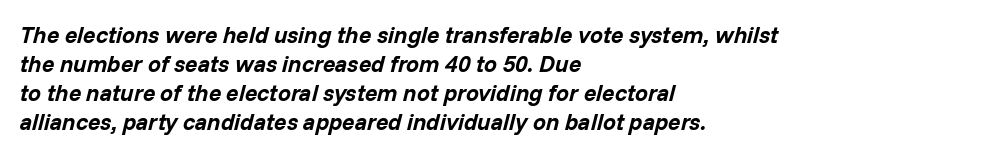
The image shows 23 px bold type, italic (leaning right); set left-aligned, normal line spacing (1.26x), normal letter spacing, not underlined.
